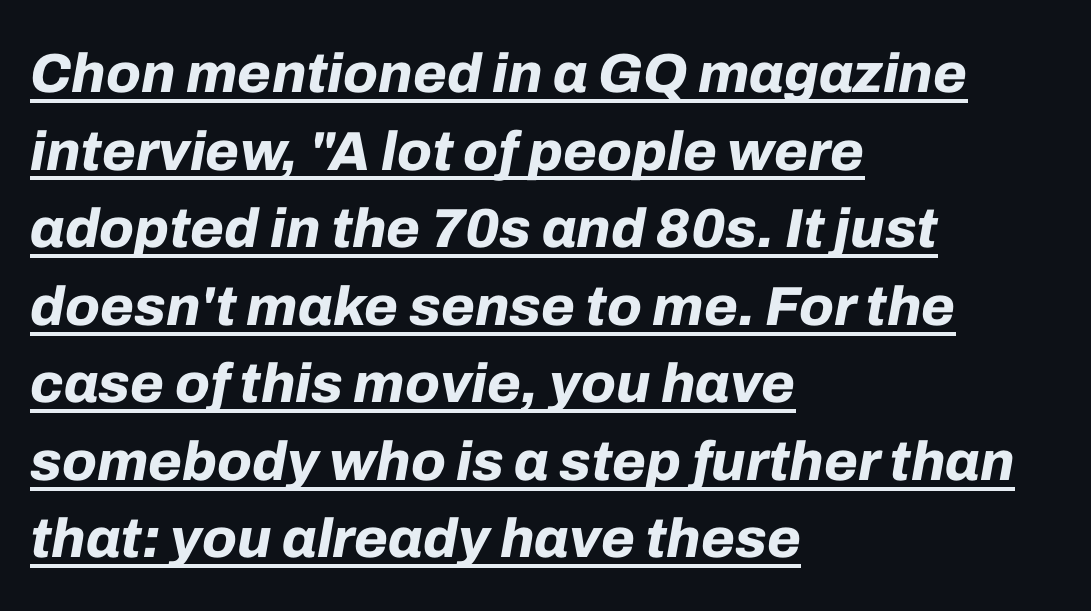
{"italic": "yes", "lean": "right", "slant_degrees": 10, "bold": "yes", "weight": "bold", "width": "normal", "stroke_contrast": "low", "x_height": "medium", "monospaced": "no", "underline": "yes", "align": "left", "line_spacing": "normal", "line_spacing_ratio": 1.41, "letter_spacing": "normal", "letter_spacing_em": 0.0, "glyph_px": 55}
